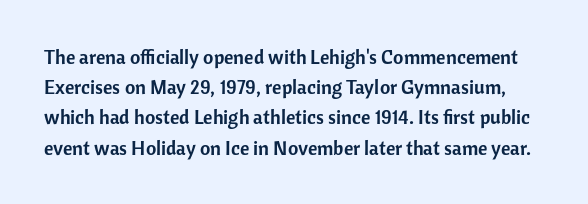
{"italic": "no", "underline": "no", "line_spacing": "normal", "line_spacing_ratio": 1.51, "letter_spacing": "normal", "letter_spacing_em": 0.0, "glyph_px": 20}
